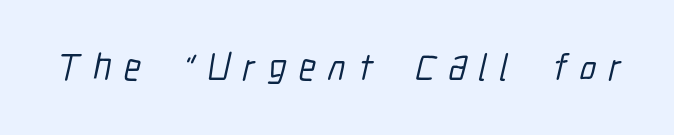
The image shows 38 px condensed sans-serif type; set unusually wide letter spacing (+0.33 em), not underlined; low stroke contrast and a medium x-height.
